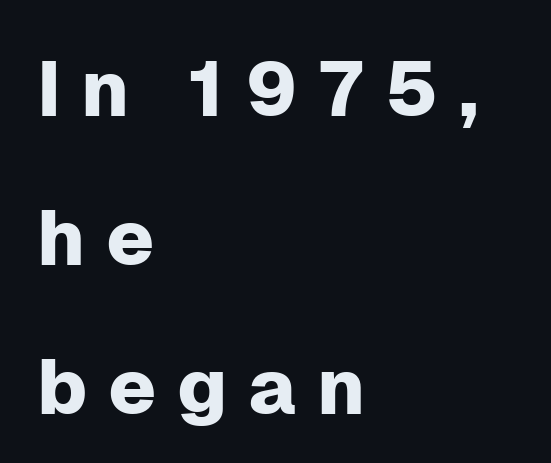
Q: Is the text italic (slanted)? A: No, it is upright.
Q: Is the typeface a serif or a sans-serif typeface? A: Sans-serif.
Q: Is the text underlined? A: No.
Q: How is the paragraph aligned? A: Left-aligned.
Q: Is the spacing between letters normal or unusually wide? A: Unusually wide.
Q: Is the spacing between lines tight, normal or loose? A: Loose.
Q: Width (condensed, normal, or wide)? A: Normal.
Q: Stroke contrast? A: Low.
Q: x-height? A: Medium.
Q: Monospaced? A: No.
